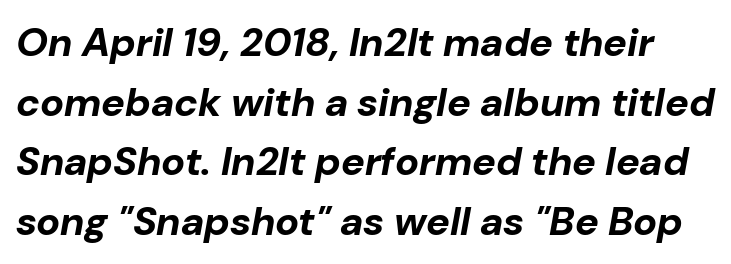
The characters look thick and weighty, a clear bold. Note the varied advance widths — an 'i' is clearly narrower than an 'm'. Leading matches the norm, producing a regular column. Rule under the text: the space is simply empty.
